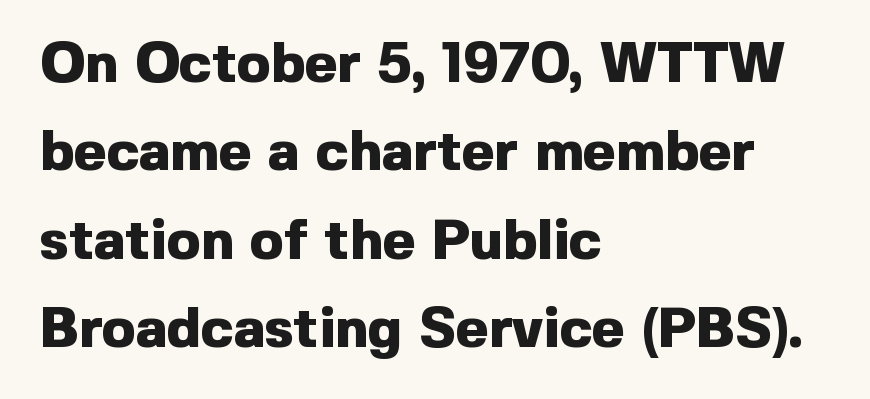
{"serif": "no", "italic": "no", "bold": "yes", "weight": "heavy", "width": "normal", "x_height": "medium", "monospaced": "no", "underline": "no", "align": "left", "line_spacing": "normal", "line_spacing_ratio": 1.58, "letter_spacing": "normal", "letter_spacing_em": 0.0, "glyph_px": 56}
